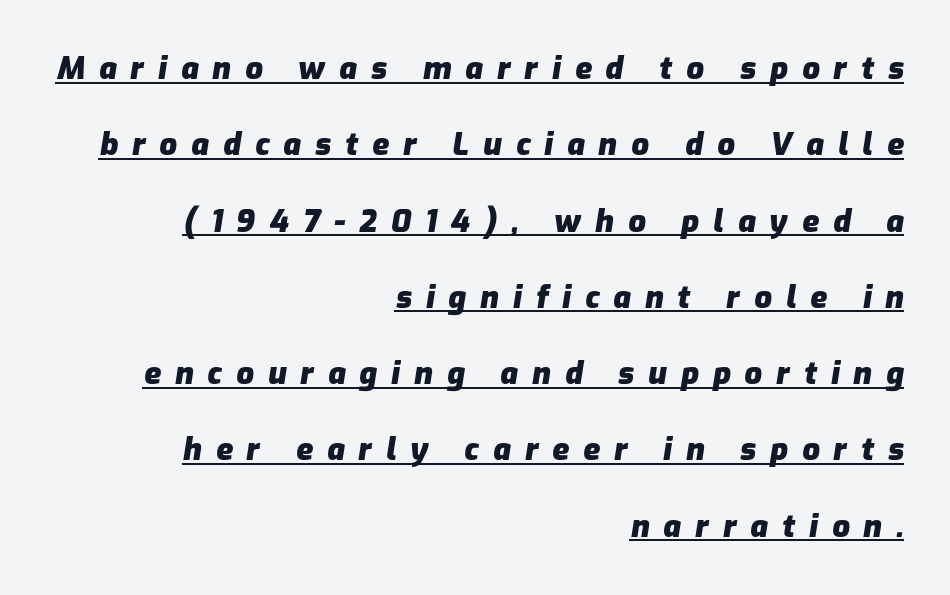
Q: Is the text bold? A: Yes.
Q: Is the text italic (slanted)? A: Yes, it leans right by about 9 degrees.
Q: Is the text underlined? A: Yes.
Q: How is the paragraph aligned? A: Right-aligned.
Q: Is the spacing between letters normal or unusually wide? A: Unusually wide.
Q: Is the spacing between lines tight, normal or loose? A: Loose.
Q: Width (condensed, normal, or wide)? A: Normal.
Q: Stroke contrast? A: Low.
Q: x-height? A: Medium.
Q: Monospaced? A: No.
